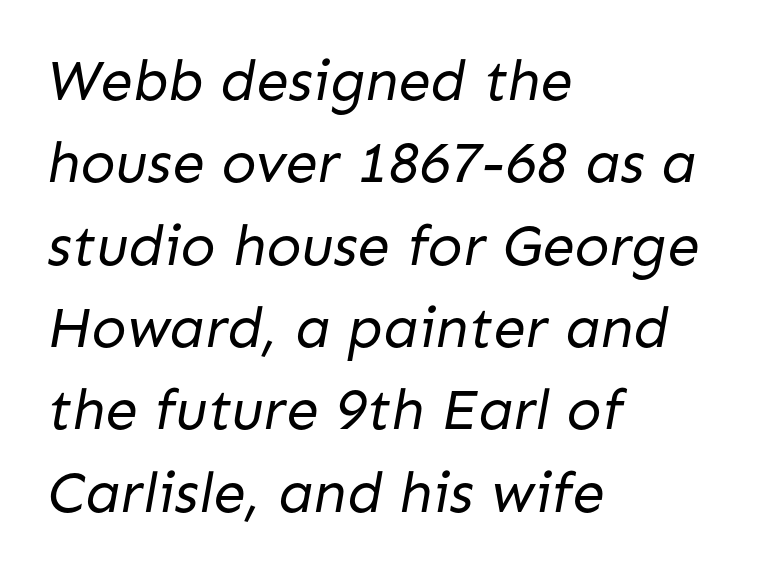
Honestly, the letter spacing is just normal — you wouldn't notice it. The leading is moderate, giving the passage an even texture. Stems here are at most as thick as an everyday book face. Look at the bottom of the vertical strokes: they stop flat, with no serifs. Every row of glyphs begins at an identical x-position on the left. Anything drawn beneath the words? Only blank space.
